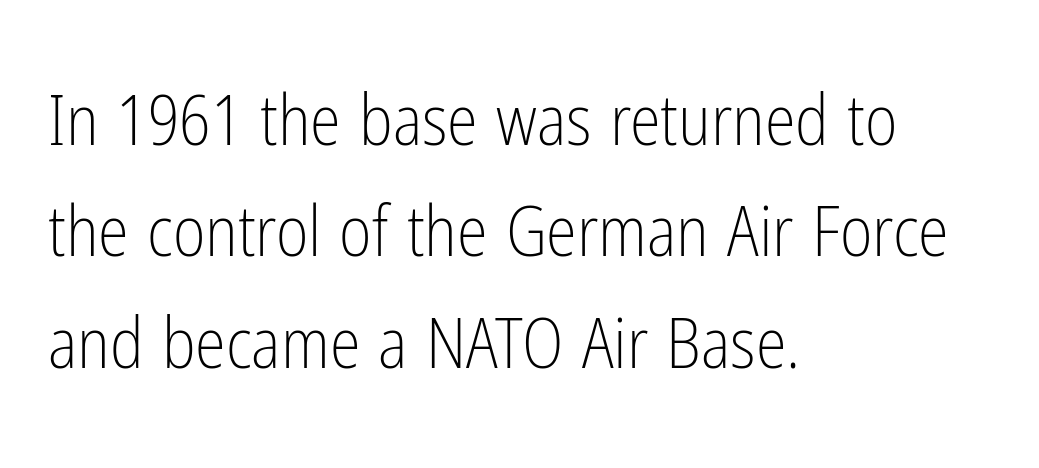
To sum up the face: it is a sans, with no serifs. Nope, not italic — everything's standing straight. Honestly, the row spacing looks completely unremarkable. The rag falls on the right side of this text block.
